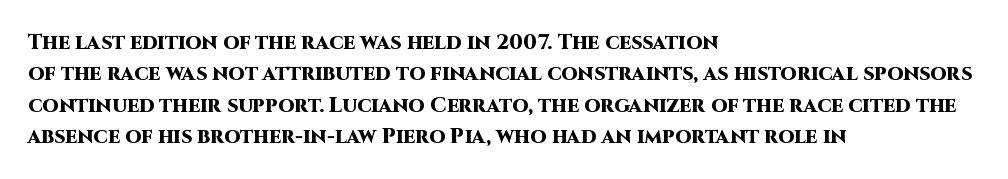
The passage shown is emphatically bold. The specimen reads as upright at a glance. Alignment: flush left. What stands out about the letter spacing? Nothing — it is the standard amount. The block of text has a typical density, with ordinary space between rows. The words here are not underlined.
